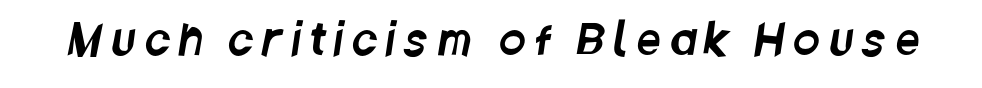
{"serif": "no", "width": "condensed", "stroke_contrast": "low", "x_height": "large", "monospaced": "no", "underline": "no", "letter_spacing": "wide", "letter_spacing_em": 0.22, "glyph_px": 43}
